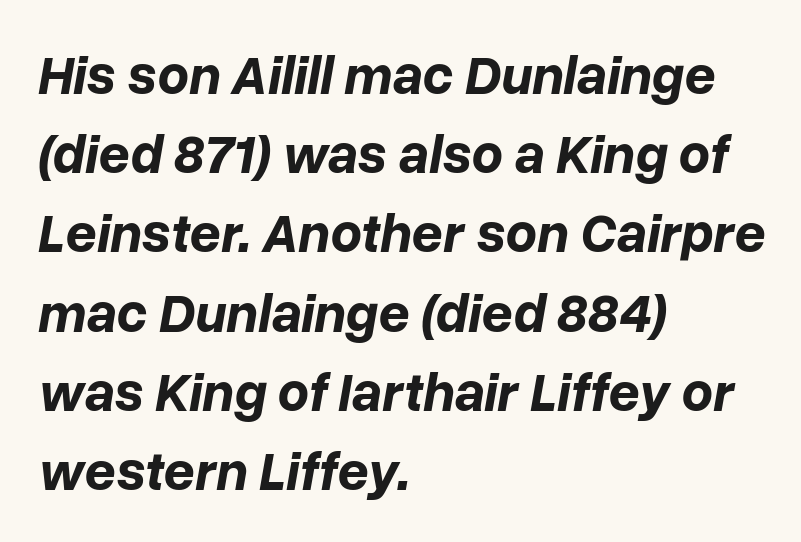
{"italic": "yes", "lean": "right", "slant_degrees": 10, "bold": "yes", "weight": "bold", "width": "normal", "stroke_contrast": "low", "x_height": "medium", "monospaced": "no", "underline": "no", "align": "left", "line_spacing": "normal", "line_spacing_ratio": 1.44, "letter_spacing": "normal", "letter_spacing_em": 0.0, "glyph_px": 55}
